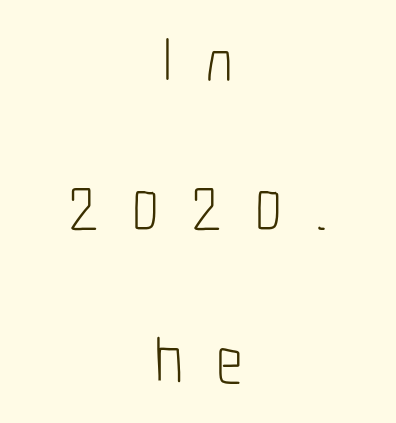
{"serif": "no", "italic": "no", "bold": "no", "weight": "light", "width": "condensed", "stroke_contrast": "low", "x_height": "medium", "monospaced": "no", "underline": "no", "align": "center", "line_spacing": "loose", "line_spacing_ratio": 2.32, "letter_spacing": "wide", "letter_spacing_em": 0.5, "glyph_px": 65}
